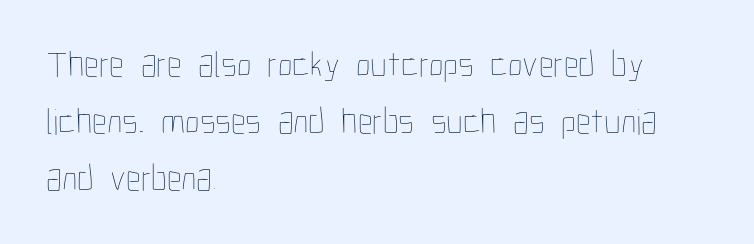
The font sits on the lighter half of the weight spectrum, regular included. Every stem runs plumb, perpendicular to the baseline. Any mark beneath the type? The region is blank. The ragged edge is on the right, which tells us the setting is flush left. Varying glyph widths throughout — classic text-font behaviour.
